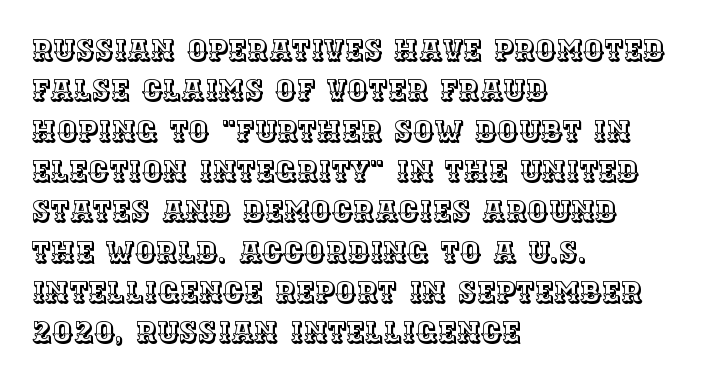
{"italic": "no", "width": "normal", "x_height": "large", "monospaced": "no", "underline": "no", "align": "left", "line_spacing": "normal", "line_spacing_ratio": 1.39, "letter_spacing": "normal", "letter_spacing_em": 0.0, "glyph_px": 29}
